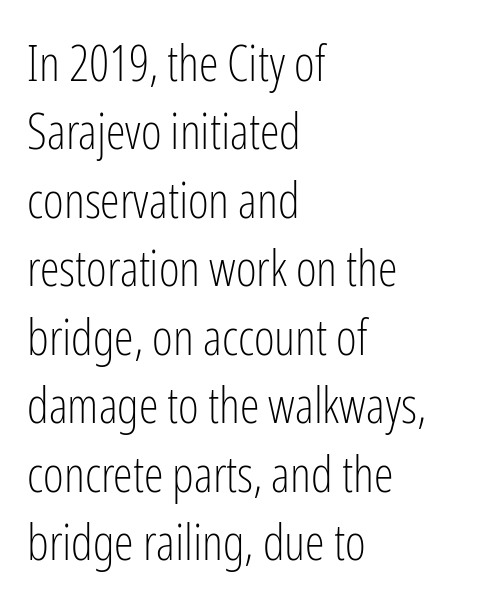
Q: Is the text bold? A: No.
Q: Is the text italic (slanted)? A: No, it is upright.
Q: Is the typeface a serif or a sans-serif typeface? A: Sans-serif.
Q: Is the text underlined? A: No.
Q: How is the paragraph aligned? A: Left-aligned.
Q: Is the spacing between letters normal or unusually wide? A: Normal.
Q: Is the spacing between lines tight, normal or loose? A: Normal.
Q: Width (condensed, normal, or wide)? A: Condensed.
Q: Stroke contrast? A: Low.
Q: x-height? A: Medium.
Q: Monospaced? A: No.
